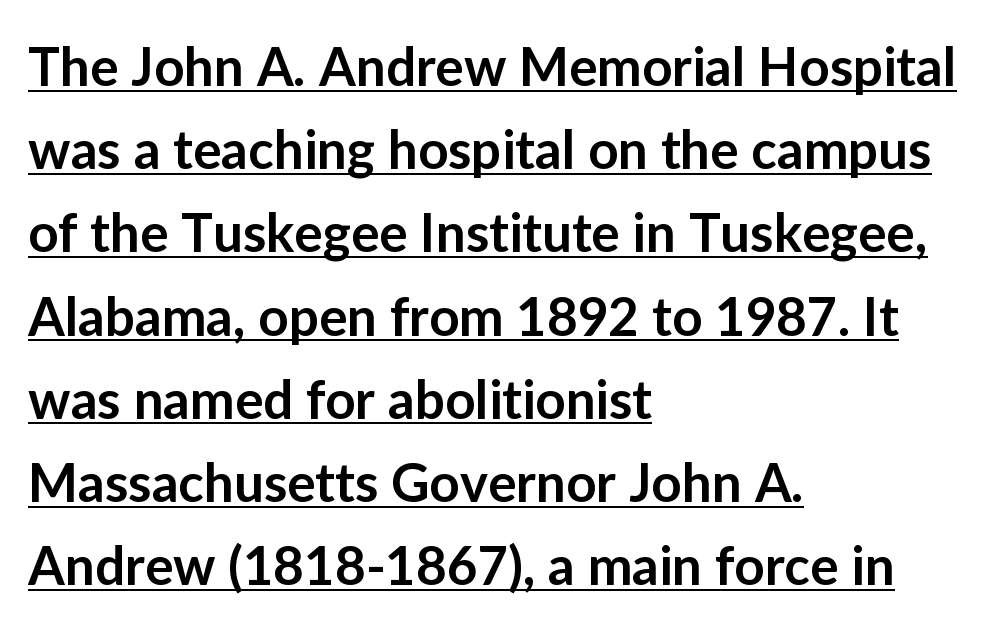
The image shows 53 px semibold sans-serif type, upright; set left-aligned, normal line spacing (1.57x), normal letter spacing, underlined; low stroke contrast and a medium x-height.
